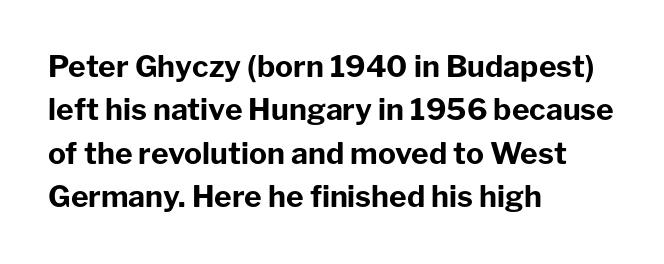
Q: Is the text bold? A: Yes.
Q: Is the text italic (slanted)? A: No, it is upright.
Q: Is the typeface a serif or a sans-serif typeface? A: Sans-serif.
Q: Is the text underlined? A: No.
Q: How is the paragraph aligned? A: Left-aligned.
Q: Is the spacing between letters normal or unusually wide? A: Normal.
Q: Is the spacing between lines tight, normal or loose? A: Normal.
Q: Width (condensed, normal, or wide)? A: Normal.
Q: Stroke contrast? A: Low.
Q: x-height? A: Medium.
Q: Monospaced? A: No.
